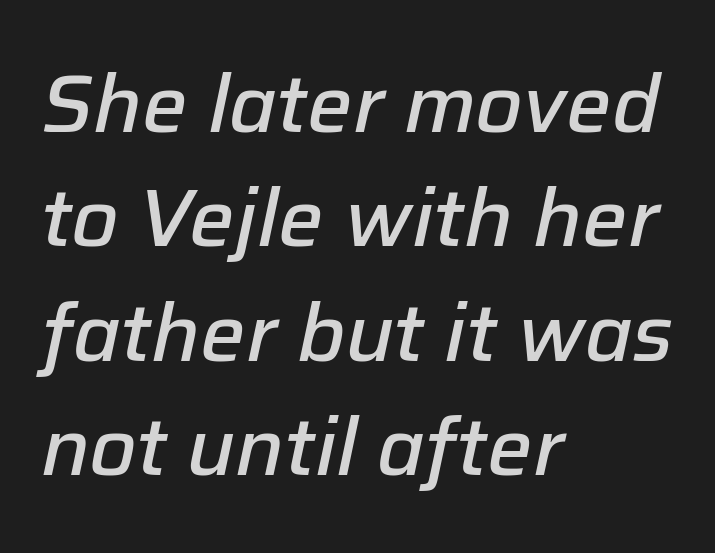
This rendering leaves character spacing at its baseline value. These lines are set flush left with a ragged right edge. Each glyph is drawn with semibold strokes, heavier than normal yet not fully bold. The rendering uses natural spacing where letterforms have individual widths. Descender tails drop into unmarked territory. How would I describe the line gaps? Plain and ordinary.
